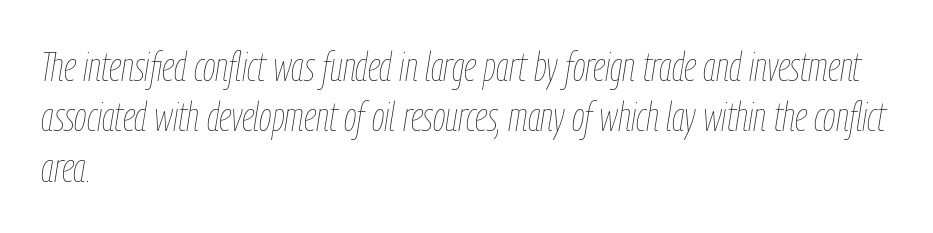
Check under the words: just untouched page. These lines are rendered in a variable-pitch font. Vertical stems look standard width or narrower in stroke. These lines are set flush left with a ragged right edge. Glyph-to-glyph distance matches everyday printed text.
